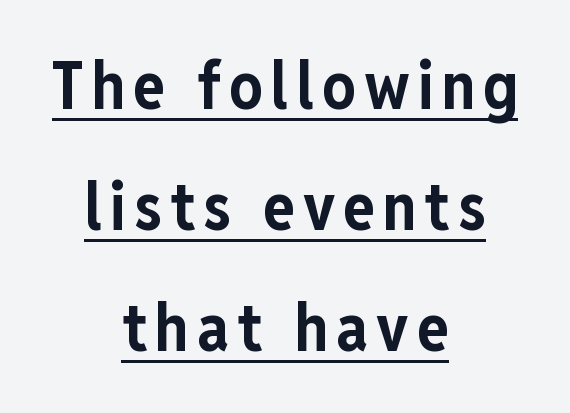
{"serif": "no", "italic": "no", "bold": "yes", "weight": "bold", "width": "condensed", "stroke_contrast": "low", "x_height": "medium", "monospaced": "no", "underline": "yes", "align": "center", "line_spacing_ratio": 1.83, "glyph_px": 66}
